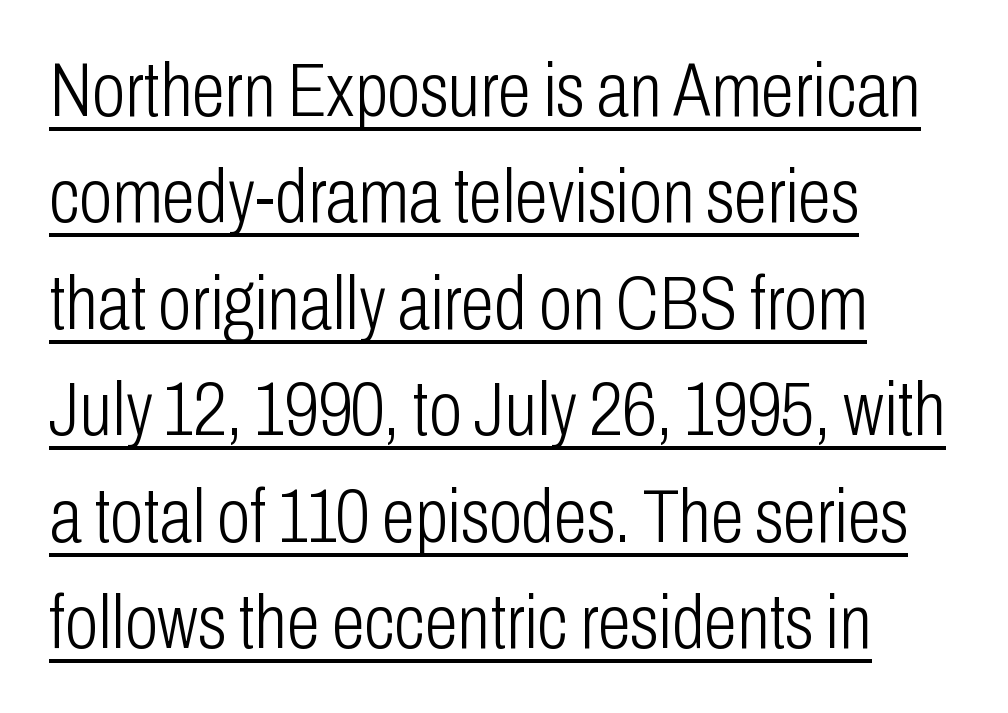
The image shows 76 px light, condensed sans-serif type, upright; set left-aligned, normal line spacing (1.4x), normal letter spacing, underlined; low stroke contrast and a medium x-height.
